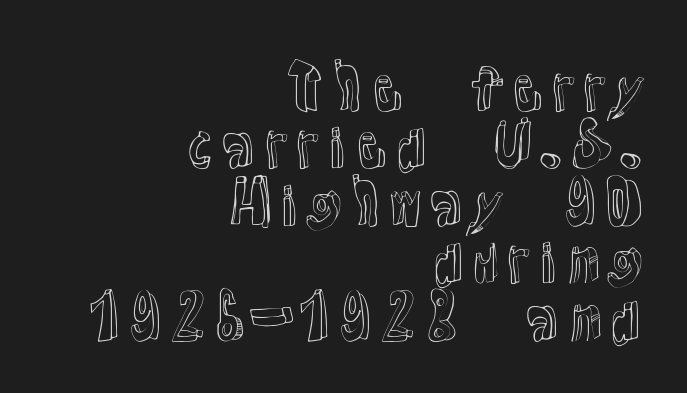
{"italic": "no", "width": "normal", "x_height": "medium", "monospaced": "no", "underline": "no", "align": "right", "line_spacing": "tight", "line_spacing_ratio": 0.99, "letter_spacing": "normal", "letter_spacing_em": 0.0, "glyph_px": 58}
